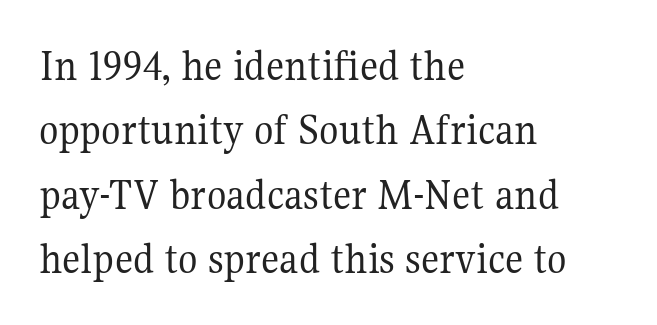
The paragraph shown leans on its left margin. This sample uses plain, unmodified letter spacing. The type sits square on the baseline with zero lean. No chunkiness to these letters — they're not bold. Character widths vary here, with narrow letters taking less room than wide ones. Small tapered or slab feet sit at the stroke ends, so this counts as serif.
